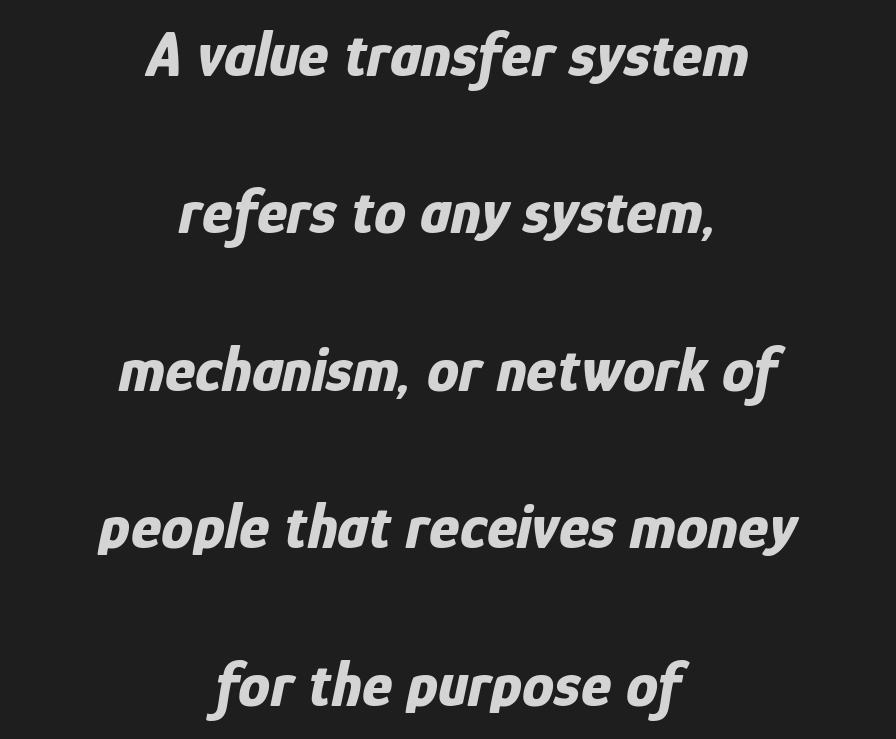
{"italic": "yes", "lean": "right", "slant_degrees": 12, "bold": "yes", "weight": "bold", "width": "condensed", "stroke_contrast": "low", "x_height": "medium", "monospaced": "no", "underline": "no", "align": "center", "line_spacing": "loose", "line_spacing_ratio": 2.46, "letter_spacing": "normal", "letter_spacing_em": 0.0, "glyph_px": 64}
